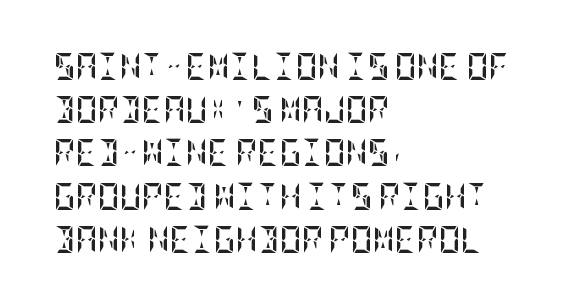
The image shows 27 px bold type, upright; set left-aligned, normal line spacing (1.6x), normal letter spacing, not underlined.
